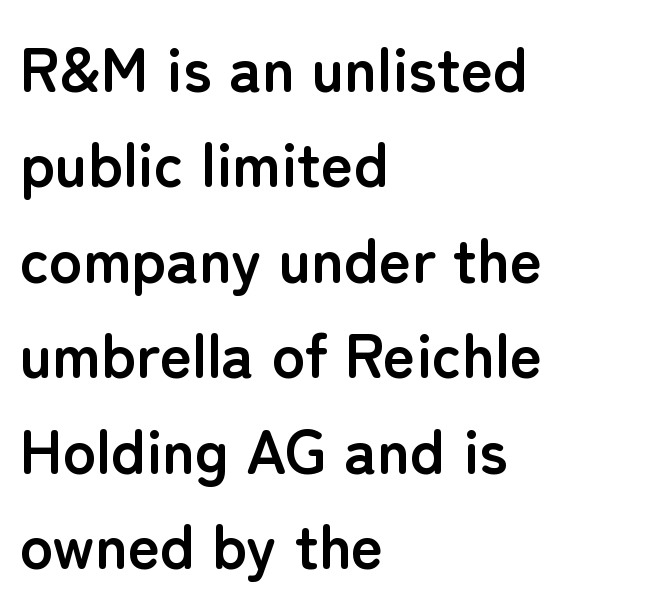
{"serif": "no", "italic": "no", "bold": "yes", "weight": "semibold", "width": "normal", "stroke_contrast": "low", "x_height": "medium", "monospaced": "no", "underline": "no", "align": "left", "line_spacing": "normal", "line_spacing_ratio": 1.54, "letter_spacing": "normal", "letter_spacing_em": 0.0, "glyph_px": 62}
